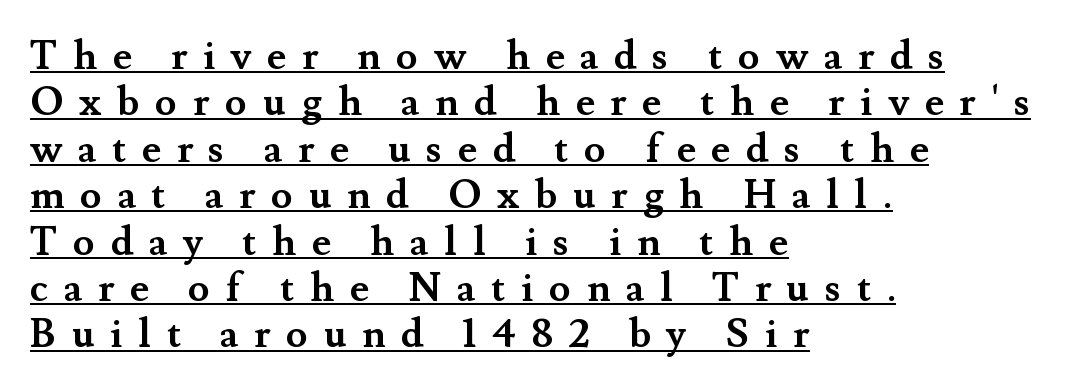
I'd describe the lettering as bold — thick and assertive. The gaps between neighbouring characters are conspicuously large. Caption: lettering with a line underneath. Alignment: flush left.
